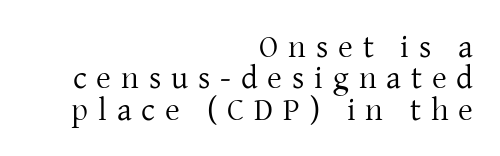
The image shows 32 px regular-weight serif type, upright; set right-aligned, tight line spacing (0.98x), unusually wide letter spacing (+0.31 em), not underlined; low stroke contrast and a medium x-height.
